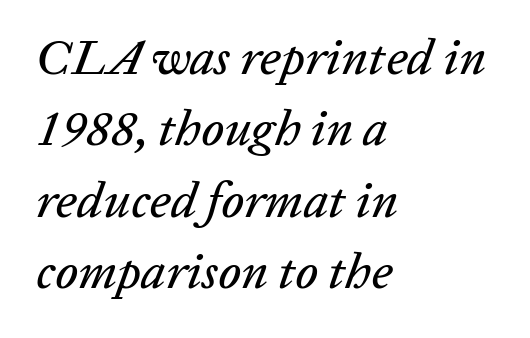
The image shows 50 px text type, italic (leaning right); set left-aligned, normal line spacing (1.43x), normal letter spacing, not underlined; low stroke contrast and a medium x-height.
